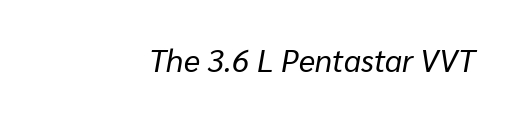
The image shows 31 px regular-weight type, italic (leaning right); set right-aligned, normal letter spacing, not underlined; low stroke contrast and a medium x-height.
